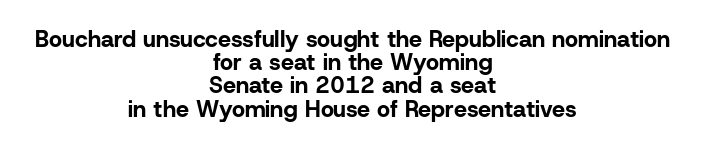
{"italic": "no", "bold": "yes", "underline": "no", "align": "center", "line_spacing": "tight", "line_spacing_ratio": 1.01, "letter_spacing": "normal", "letter_spacing_em": 0.0, "glyph_px": 23}
